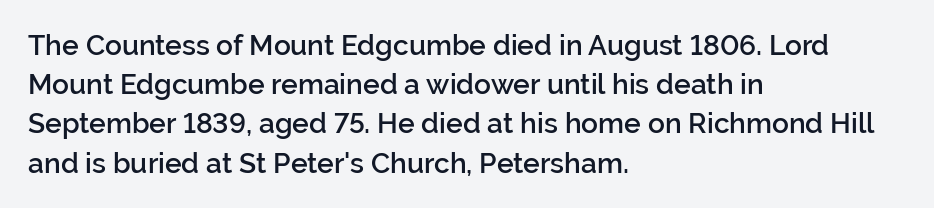
The image shows 28 px semibold sans-serif type, upright; set left-aligned, normal line spacing (1.4x), normal letter spacing, not underlined; low stroke contrast and a medium x-height.
